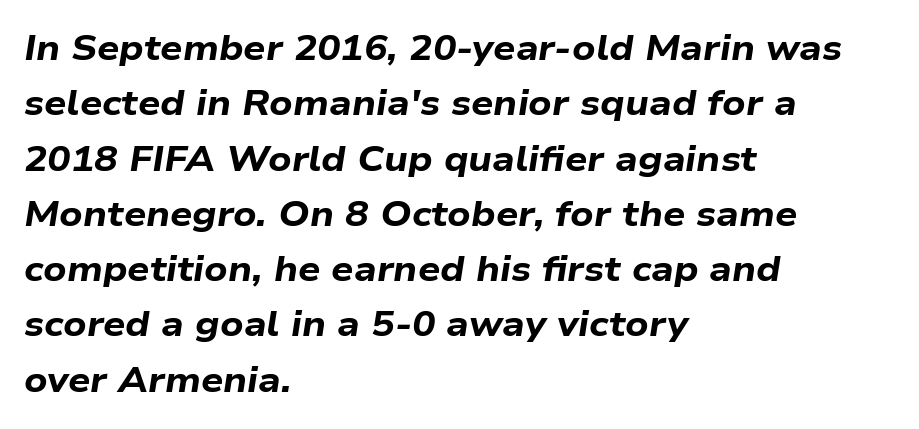
Q: Is the text bold? A: Yes.
Q: Is the text italic (slanted)? A: Yes, it leans right by about 9 degrees.
Q: Is the text underlined? A: No.
Q: How is the paragraph aligned? A: Left-aligned.
Q: Is the spacing between letters normal or unusually wide? A: Normal.
Q: Is the spacing between lines tight, normal or loose? A: Normal.
Q: Width (condensed, normal, or wide)? A: Wide.
Q: Stroke contrast? A: Low.
Q: x-height? A: Medium.
Q: Monospaced? A: No.
